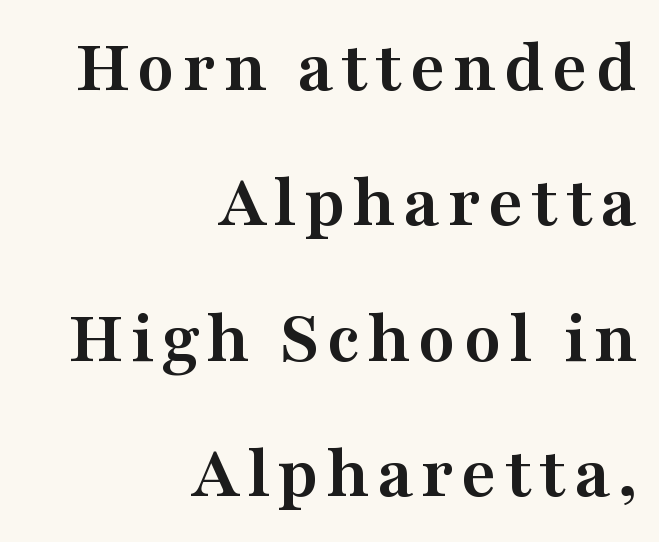
{"serif": "yes", "italic": "no", "bold": "yes", "weight": "semibold", "width": "wide", "stroke_contrast": "medium", "x_height": "medium", "monospaced": "no", "underline": "no", "align": "right", "line_spacing_ratio": 1.78, "glyph_px": 76}
